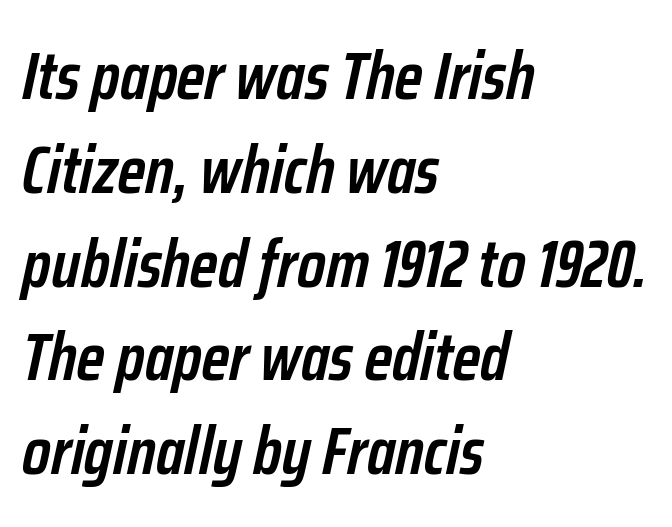
Underline: absent. Standard letterfit; no display-style spreading of the glyphs. The glyphs look as if they've been sheared to an angle. Stroke thickness is moderately raised; the sample reads as semibold. The letters advance in unequal steps, a hallmark of proportional type. Is the block centered? No — it sits flush against the left margin.
